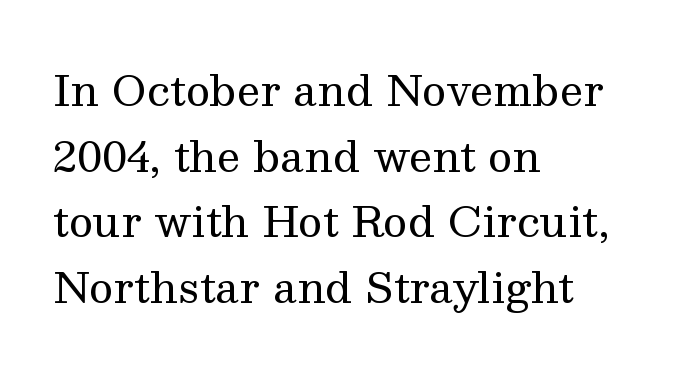
The image shows 42 px regular-weight serif type, upright; set left-aligned, normal line spacing (1.56x), normal letter spacing, not underlined; medium stroke contrast and a medium x-height.
